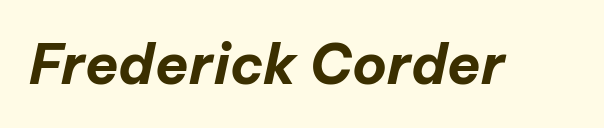
The image shows 55 px bold type, italic (leaning right); set normal letter spacing, not underlined; low stroke contrast and a medium x-height.
